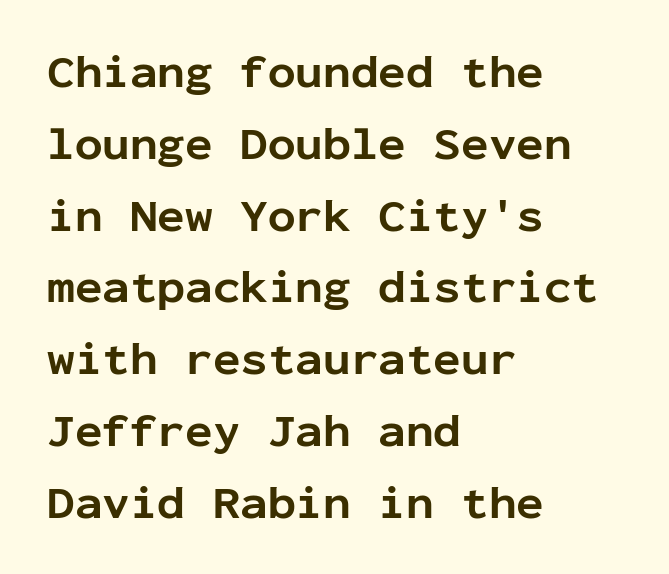
The passage shown is typeset with a sans-serif family. Students, note that the glyphs here touch the page at normal intervals. This sample uses an upright cut, with every glyph sitting square on the baseline. The rows are spaced the way most documents space them. Pretty heavy lettering here — definitely bold.
